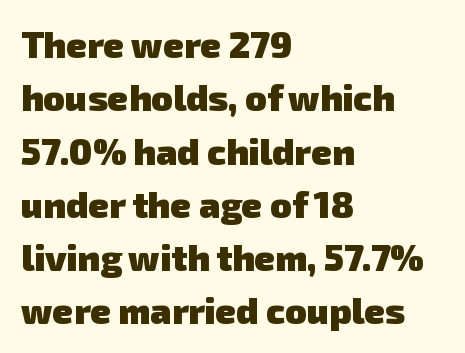
The typesetting leans heavy: a genuine bold. If you measured baseline to baseline, you'd find a middling distance. Letterform terminals end flat and unadorned throughout the passage. Unmarked baselines from the first word to the last.
